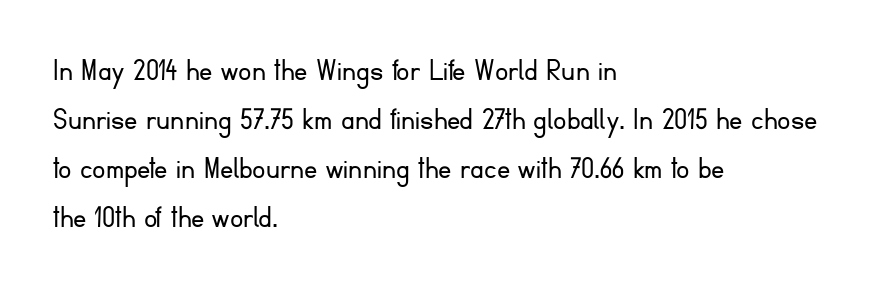
Q: Is the text bold? A: No.
Q: Is the text italic (slanted)? A: No, it is upright.
Q: Is the typeface a serif or a sans-serif typeface? A: Sans-serif.
Q: Is the text underlined? A: No.
Q: How is the paragraph aligned? A: Left-aligned.
Q: Is the spacing between letters normal or unusually wide? A: Normal.
Q: Is the spacing between lines tight, normal or loose? A: Normal.
Q: Width (condensed, normal, or wide)? A: Normal.
Q: Stroke contrast? A: Low.
Q: x-height? A: Small.
Q: Monospaced? A: No.
